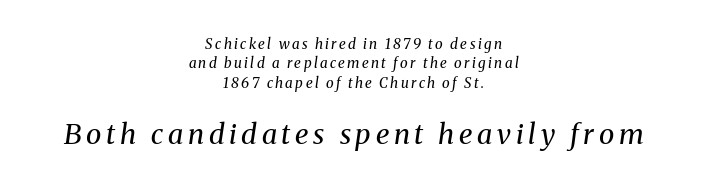
{"serif": "yes", "italic": "yes", "lean": "right", "slant_degrees": 8, "bold": "no", "weight": "regular", "width": "normal", "stroke_contrast": "medium", "x_height": "medium", "monospaced": "no", "underline": "no", "align": "center", "line_spacing": "normal", "line_spacing_ratio": 1.39, "larger_block": "second", "size_ratio": 2.0, "glyph_px": 28}
